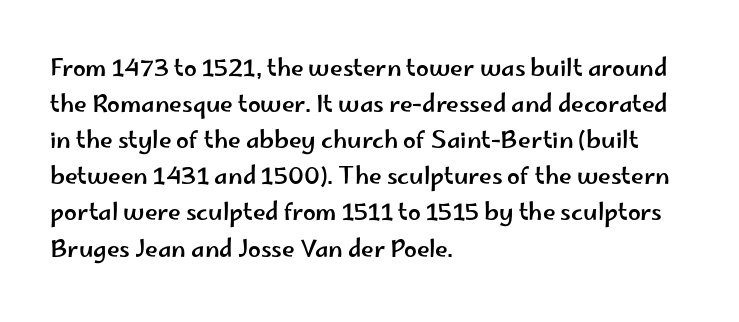
{"italic": "no", "underline": "no", "align": "left", "line_spacing": "normal", "line_spacing_ratio": 1.57, "letter_spacing": "normal", "letter_spacing_em": 0.0, "glyph_px": 23}
